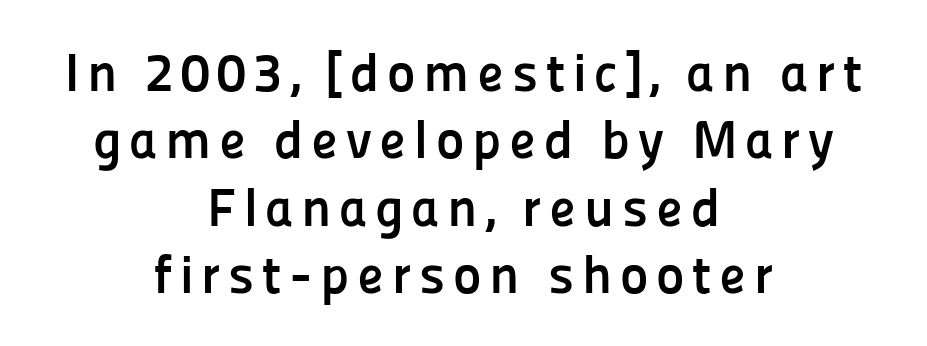
A centered setting, common on invitations and titles, is used for this passage. In terms of letterform style, serifs are entirely absent. This sample has the flowing, uneven cadence of proportional lettering. The letters stand straight up with perfectly vertical stems.
